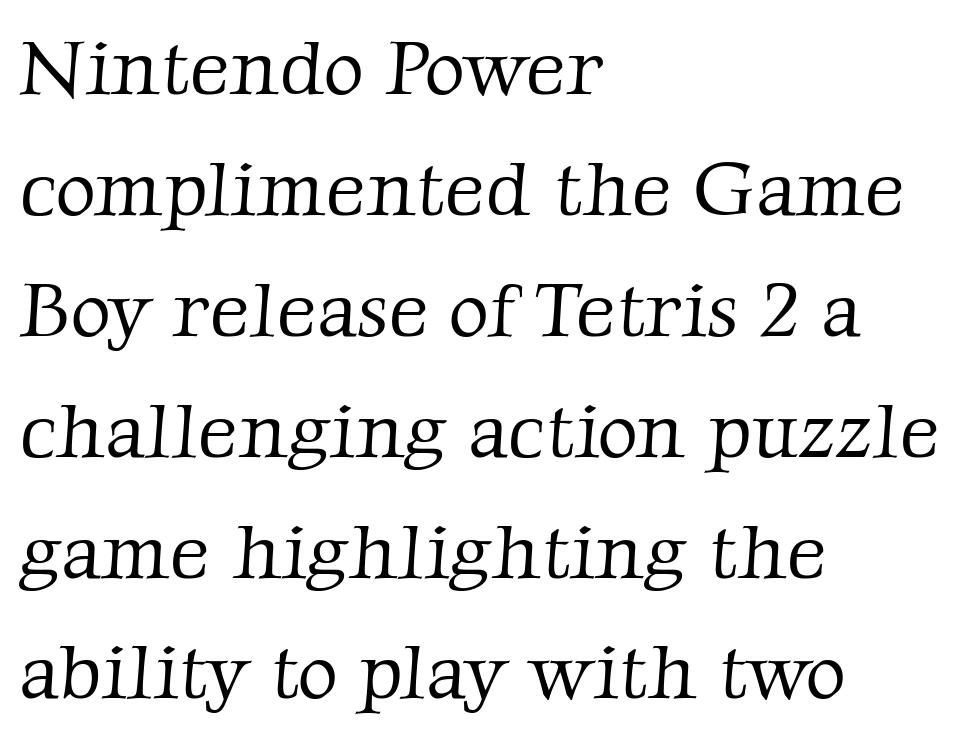
The image shows 78 px light serif type; set left-aligned, normal line spacing (1.55x), normal letter spacing, not underlined; low stroke contrast and a medium x-height.
